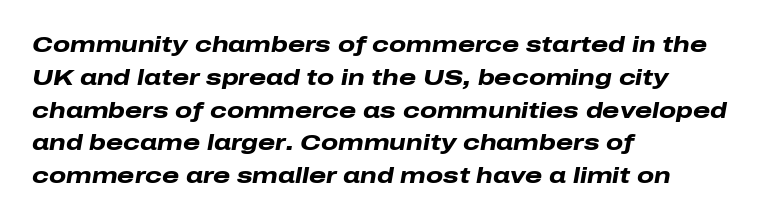
Q: Is the text bold? A: Yes.
Q: Is the text italic (slanted)? A: Yes, it leans right by about 10 degrees.
Q: Is the text underlined? A: No.
Q: How is the paragraph aligned? A: Left-aligned.
Q: Is the spacing between letters normal or unusually wide? A: Normal.
Q: Is the spacing between lines tight, normal or loose? A: Normal.
